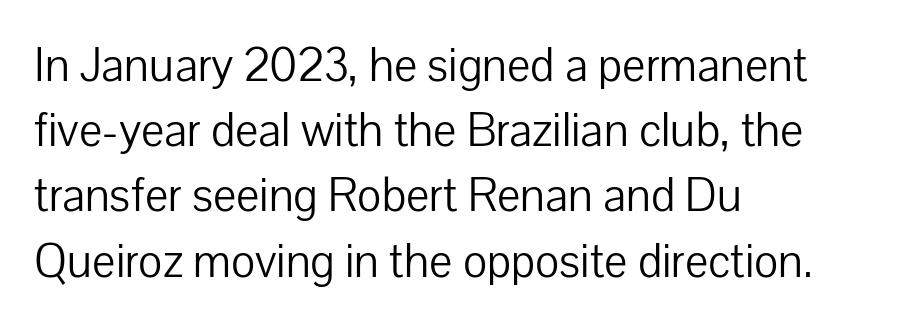
Q: Is the text bold? A: No.
Q: Is the text italic (slanted)? A: No, it is upright.
Q: Is the typeface a serif or a sans-serif typeface? A: Sans-serif.
Q: Is the text underlined? A: No.
Q: How is the paragraph aligned? A: Left-aligned.
Q: Is the spacing between letters normal or unusually wide? A: Normal.
Q: Is the spacing between lines tight, normal or loose? A: Normal.
Q: Width (condensed, normal, or wide)? A: Normal.
Q: Stroke contrast? A: Low.
Q: x-height? A: Medium.
Q: Monospaced? A: No.
